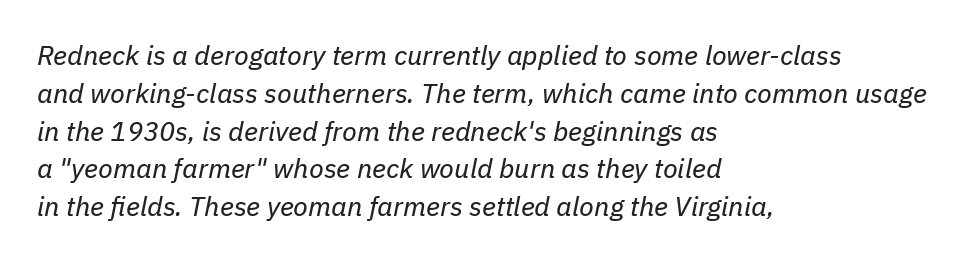
{"italic": "yes", "lean": "right", "slant_degrees": 11, "bold": "no", "underline": "no", "align": "left", "line_spacing": "normal", "line_spacing_ratio": 1.4, "letter_spacing": "normal", "letter_spacing_em": 0.0, "glyph_px": 27}
